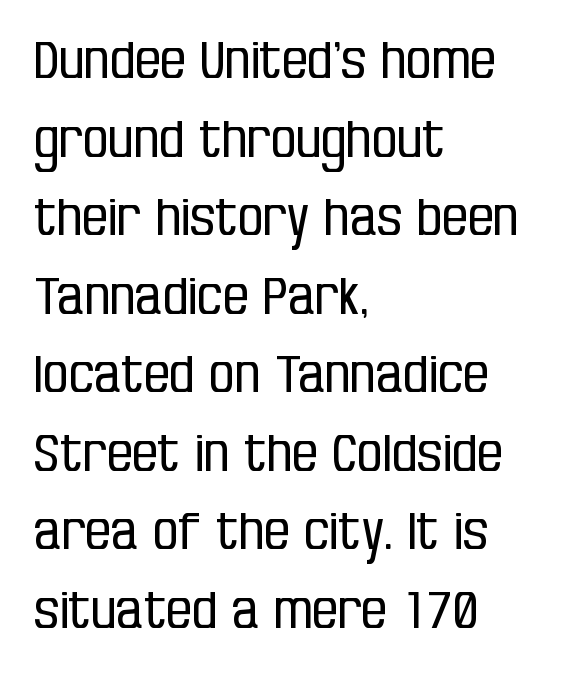
Q: Is the text bold? A: No.
Q: Is the text italic (slanted)? A: No, it is upright.
Q: Is the typeface a serif or a sans-serif typeface? A: Sans-serif.
Q: Is the text underlined? A: No.
Q: How is the paragraph aligned? A: Left-aligned.
Q: Is the spacing between letters normal or unusually wide? A: Normal.
Q: Is the spacing between lines tight, normal or loose? A: Normal.
Q: Width (condensed, normal, or wide)? A: Condensed.
Q: Stroke contrast? A: Low.
Q: x-height? A: Large.
Q: Monospaced? A: No.
